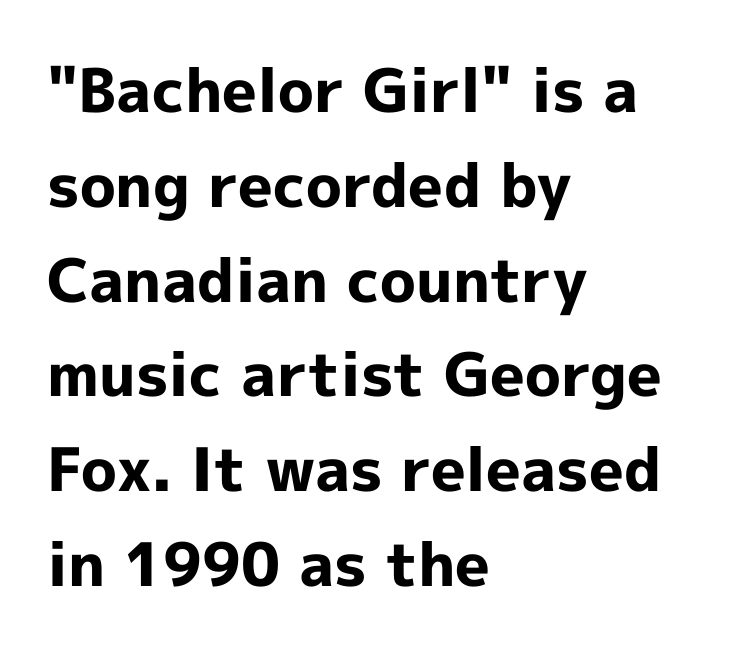
Q: Is the text bold? A: Yes.
Q: Is the text italic (slanted)? A: No, it is upright.
Q: Is the typeface a serif or a sans-serif typeface? A: Sans-serif.
Q: Is the text underlined? A: No.
Q: How is the paragraph aligned? A: Left-aligned.
Q: Is the spacing between letters normal or unusually wide? A: Normal.
Q: Is the spacing between lines tight, normal or loose? A: Normal.
Q: Width (condensed, normal, or wide)? A: Normal.
Q: x-height? A: Medium.
Q: Monospaced? A: No.
